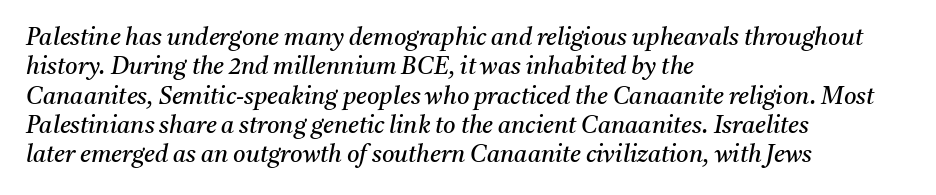
{"italic": "yes", "lean": "right", "slant_degrees": 11, "bold": "no", "underline": "no", "align": "left", "line_spacing_ratio": 1.22, "letter_spacing": "normal", "letter_spacing_em": 0.0, "glyph_px": 24}
